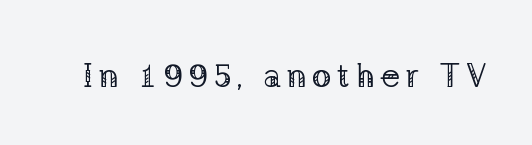
{"serif": "yes", "italic": "no", "bold": "no", "weight": "regular", "width": "normal", "stroke_contrast": "low", "x_height": "medium", "monospaced": "no", "underline": "no", "glyph_px": 33}
